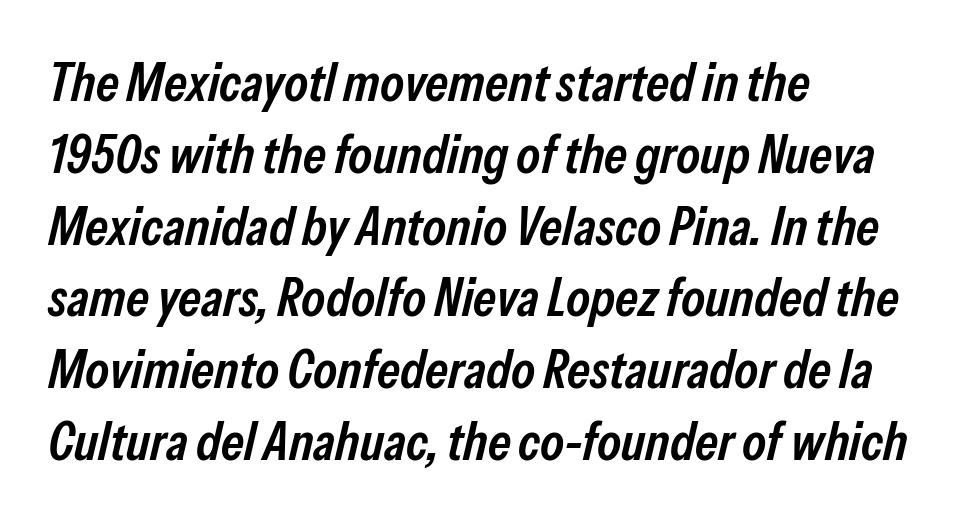
Horizontal bands of white between lines are of average thickness. One-word summary of the alignment: left. How are the letters spaced? Ordinarily, with no added tracking. Varying glyph widths throughout — classic text-font behaviour.
